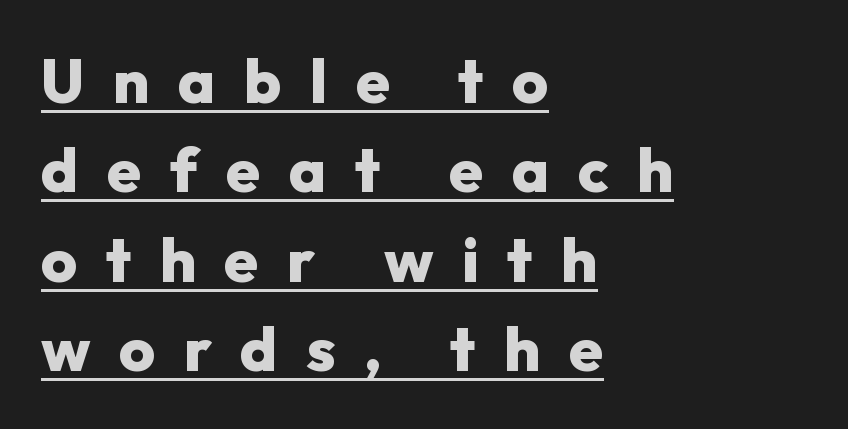
The image shows 62 px heavy sans-serif type, upright; set left-aligned, normal line spacing (1.44x), unusually wide letter spacing (+0.46 em), underlined; low stroke contrast and a medium x-height.
